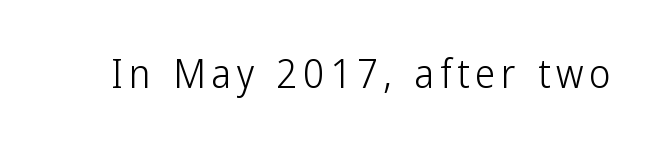
Q: Is the text bold? A: No.
Q: Is the text italic (slanted)? A: No, it is upright.
Q: Is the typeface a serif or a sans-serif typeface? A: Sans-serif.
Q: Is the text underlined? A: No.
Q: Width (condensed, normal, or wide)? A: Condensed.
Q: Stroke contrast? A: Low.
Q: x-height? A: Medium.
Q: Monospaced? A: No.
